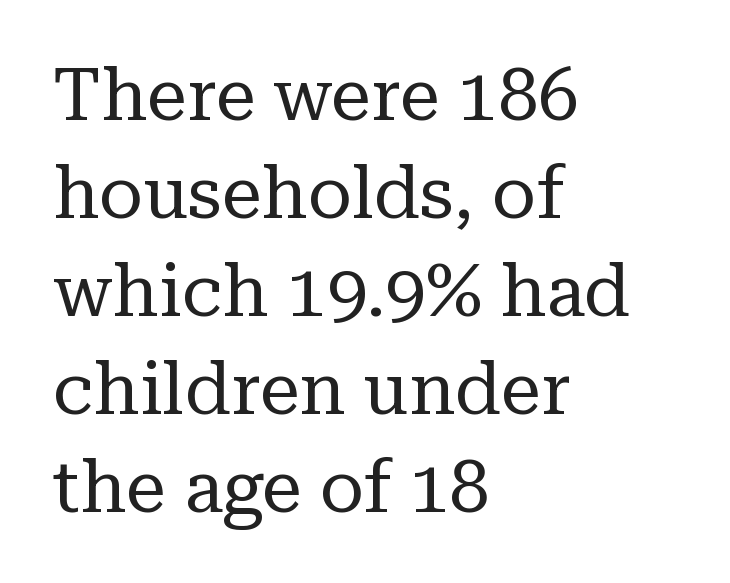
The axis of the letterforms is exactly vertical. This is not heavy type; no bold has been used. Underline: absent. The passage is arranged the way most books set body copy — flush left.
